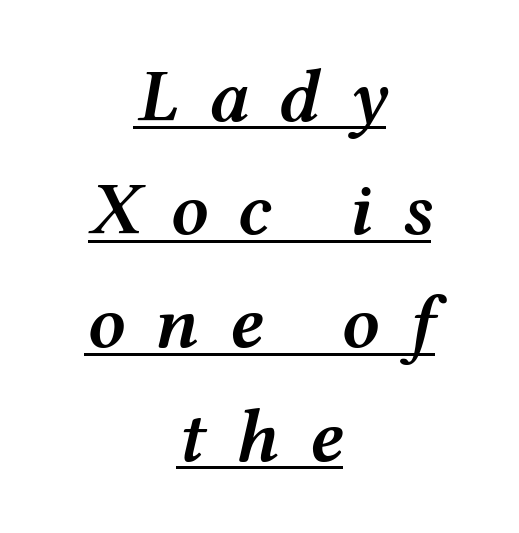
Q: Is the text bold? A: Semi-bold.
Q: Is the text italic (slanted)? A: Yes, it leans right by about 12 degrees.
Q: Is the text underlined? A: Yes.
Q: How is the paragraph aligned? A: Centered.
Q: Is the spacing between letters normal or unusually wide? A: Unusually wide.
Q: Is the spacing between lines tight, normal or loose? A: Normal.
Q: Width (condensed, normal, or wide)? A: Wide.
Q: Stroke contrast? A: Medium.
Q: x-height? A: Medium.
Q: Monospaced? A: No.
